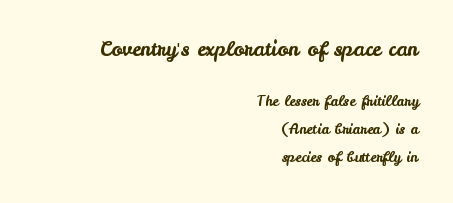
The image shows 20 px text type; set right-aligned, loose line spacing (2.01x), normal letter spacing, not underlined; the first (top) block is 1.43x larger.
